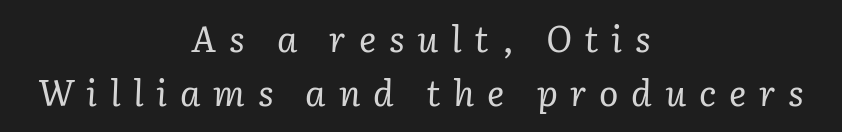
The image shows 36 px regular-weight serif type, italic (leaning right); set centered, normal line spacing (1.49x), unusually wide letter spacing (+0.35 em), not underlined; low stroke contrast and a medium x-height.
